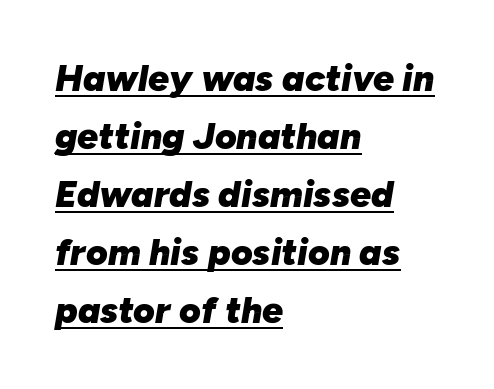
Q: Is the text bold? A: Yes.
Q: Is the text italic (slanted)? A: Yes, it leans right by about 10 degrees.
Q: Is the text underlined? A: Yes.
Q: How is the paragraph aligned? A: Left-aligned.
Q: Is the spacing between letters normal or unusually wide? A: Normal.
Q: Is the spacing between lines tight, normal or loose? A: Normal.
Q: Width (condensed, normal, or wide)? A: Normal.
Q: Stroke contrast? A: Low.
Q: x-height? A: Medium.
Q: Monospaced? A: No.
